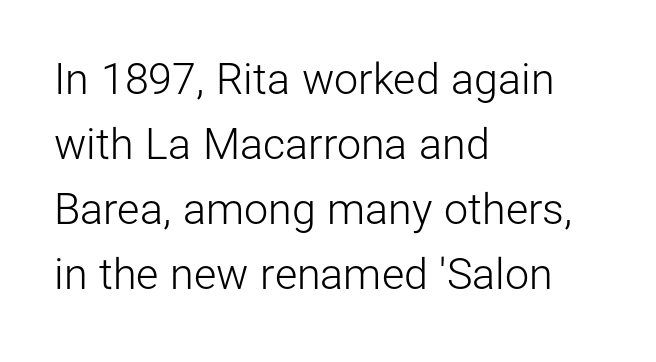
The passage shown has conventional tracking throughout. Here the designer chose a conventional face with non-uniform glyph widths. No heavy texture on the line: the type isn't bold. The lines sit at an ordinary, default distance from one another.
